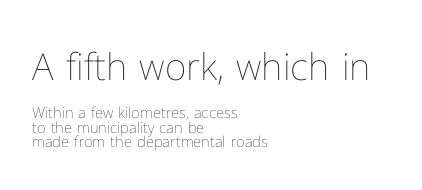
Spacing verdict: proportional, widths tailored to each character. Anything drawn beneath the words? Only blank space. Does extra space separate the letters? No, they use regular spacing. Posture: straight, roman, zero tilt.
